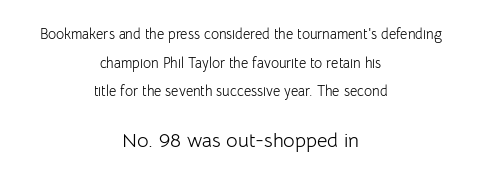
The letters stand straight up with perfectly vertical stems. The weight tops out at a normal text grade. Vertically, the passage feels expansive, rows floating well apart. Each line is balanced around a shared central axis. How are the letters spaced? Ordinarily, with no added tracking. In this sample the second text group is rendered at the bigger scale.
